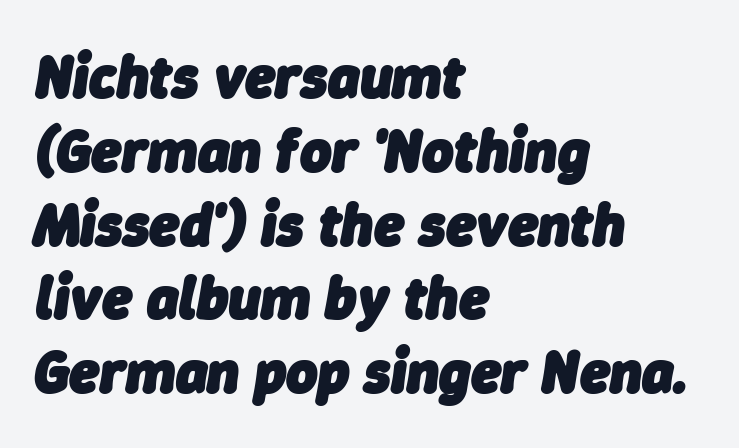
Q: Is the text bold? A: Yes.
Q: Is the text italic (slanted)? A: Yes, it leans right by about 9 degrees.
Q: Is the text underlined? A: No.
Q: How is the paragraph aligned? A: Left-aligned.
Q: Is the spacing between letters normal or unusually wide? A: Normal.
Q: Width (condensed, normal, or wide)? A: Normal.
Q: Stroke contrast? A: Low.
Q: x-height? A: Medium.
Q: Monospaced? A: No.
